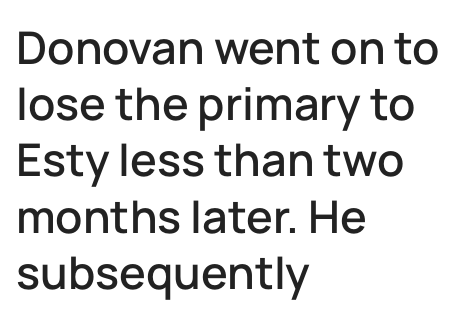
Regarding leading, the lines here are spaced in the standard way. The rendering uses natural spacing where letterforms have individual widths. Where is the straight margin? On the left. Look at the bottom of the vertical strokes: they stop flat, with no serifs. The passage shown has conventional tracking throughout.
